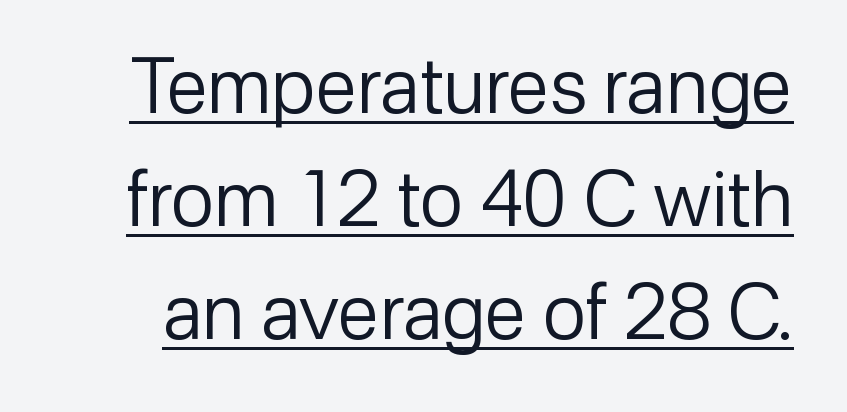
The image shows 76 px regular-weight sans-serif type, upright; set normal line spacing (1.49x), normal letter spacing, underlined; low stroke contrast and a medium x-height.
